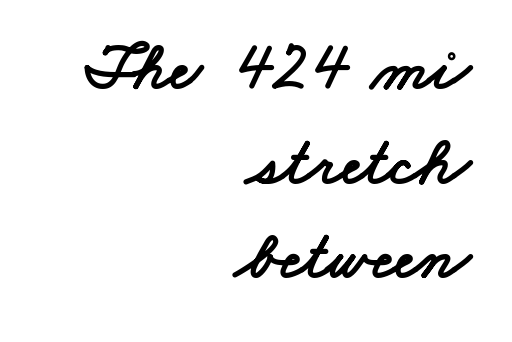
{"serif": "no", "width": "wide", "stroke_contrast": "low", "x_height": "small", "monospaced": "no", "underline": "no", "align": "right", "line_spacing": "normal", "line_spacing_ratio": 1.37, "letter_spacing": "normal", "letter_spacing_em": 0.0, "glyph_px": 69}
